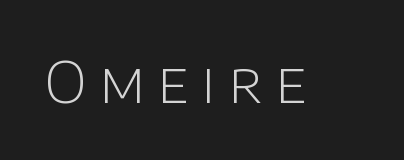
Q: Is the text bold? A: No.
Q: Is the text italic (slanted)? A: No, it is upright.
Q: Is the typeface a serif or a sans-serif typeface? A: Sans-serif.
Q: Is the text underlined? A: No.
Q: Is the spacing between letters normal or unusually wide? A: Unusually wide.
Q: Width (condensed, normal, or wide)? A: Normal.
Q: Stroke contrast? A: Low.
Q: x-height? A: Large.
Q: Monospaced? A: No.
